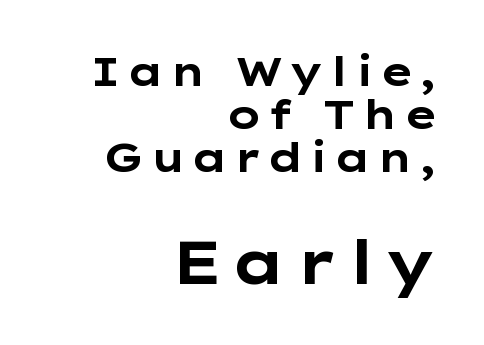
The image shows 60 px bold, wide sans-serif type, upright; set right-aligned, tight line spacing (1.08x), not underlined; the second (bottom) block is 1.5x larger; low stroke contrast and a medium x-height.
